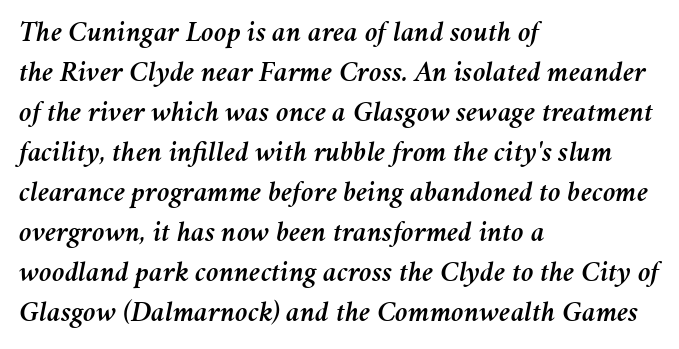
Slant detected: the letters are inclined. What stands out about the letter spacing? Nothing — it is the standard amount. This block has exactly the height ordinary leading produces. The rag falls on the right side of this text block. Here the designer chose a conventional face with non-uniform glyph widths.
